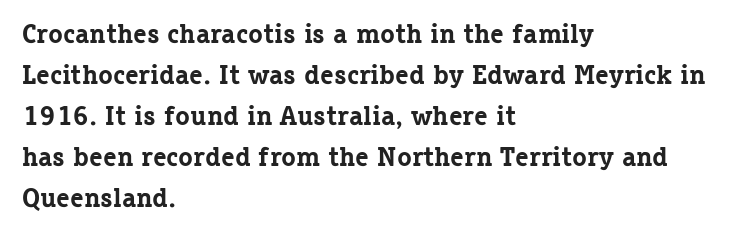
{"italic": "no", "bold": "yes", "underline": "no", "align": "left", "line_spacing": "normal", "line_spacing_ratio": 1.52, "letter_spacing": "normal", "letter_spacing_em": 0.0, "glyph_px": 27}
